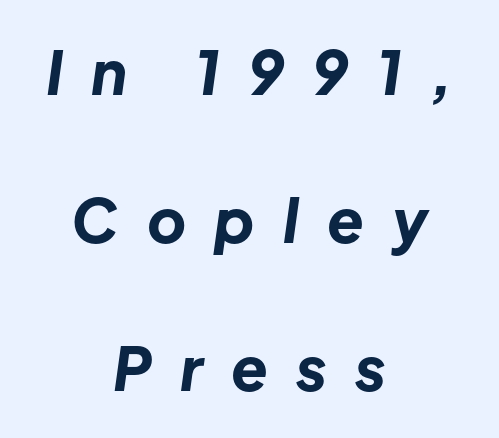
The image shows 60 px bold type, italic (leaning right); set centered, loose line spacing (2.47x), unusually wide letter spacing (+0.47 em), not underlined; low stroke contrast and a medium x-height.
